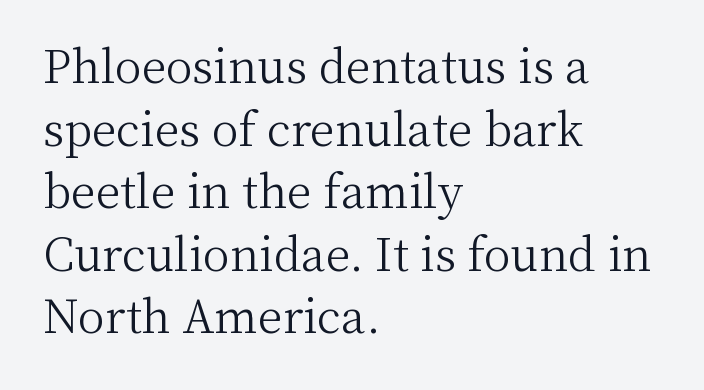
{"serif": "yes", "italic": "no", "bold": "no", "weight": "light", "width": "normal", "stroke_contrast": "medium", "x_height": "medium", "monospaced": "no", "underline": "no", "align": "left", "line_spacing": "normal", "line_spacing_ratio": 1.39, "letter_spacing": "normal", "letter_spacing_em": 0.0, "glyph_px": 45}
